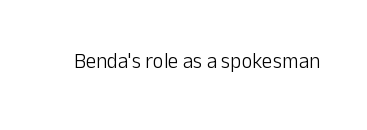
The image shows 21 px text type, upright; set normal letter spacing, not underlined.
